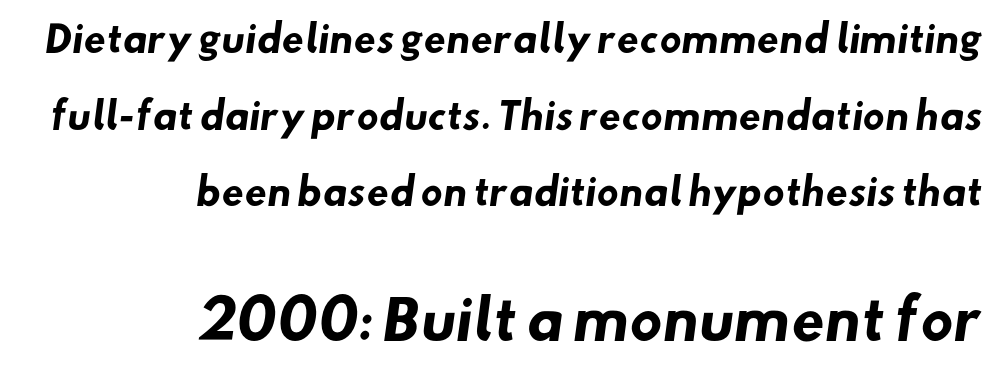
The image shows 54 px heavy sans-serif type; set right-aligned, loose line spacing (2.13x), normal letter spacing, not underlined; the second (bottom) block is 1.5x larger; low stroke contrast and a small x-height.
